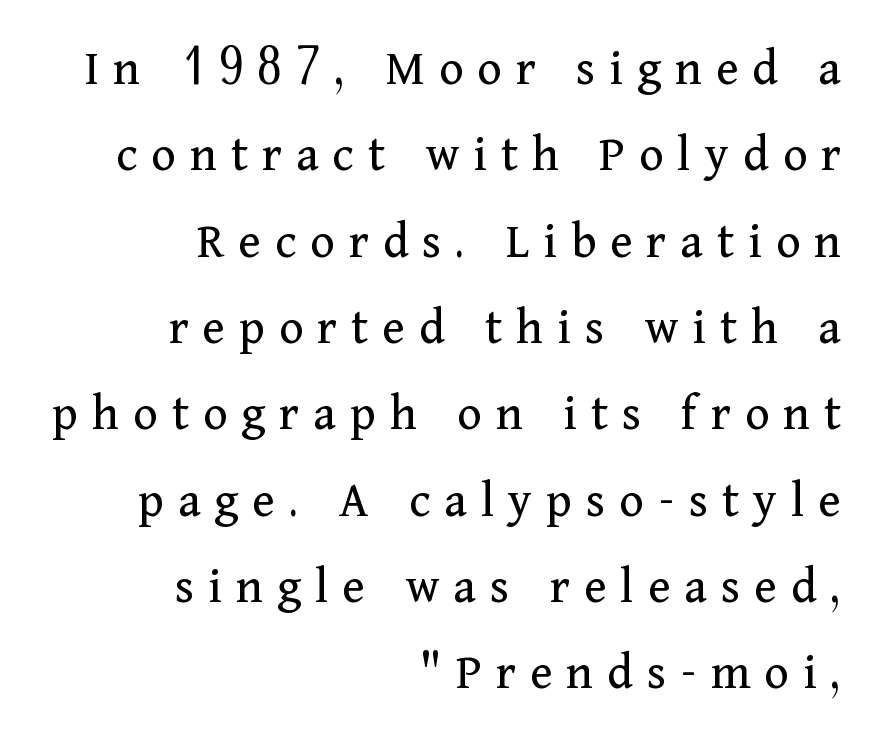
Descender tails drop into unmarked territory. The line texture is sparse and dotted thanks to wide tracking. Vertically, the passage feels balanced, rows spaced as you'd expect. In terms of letterform style, serifs are clearly present.
